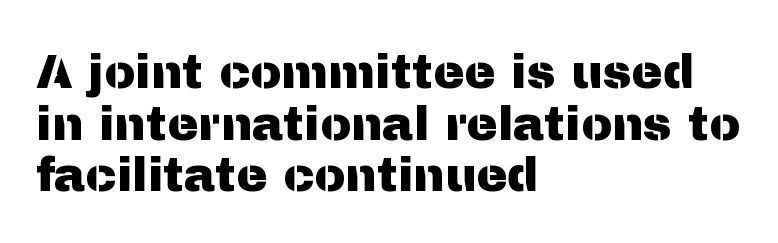
Descenders are the only things crossing below the line. The passage shown is typed in a proportional face where columns would drift. This rendering leaves character spacing at its baseline value. Serif or sans? Sans — the stroke terminals are bare. Nope, not italic — everything's standing straight.
